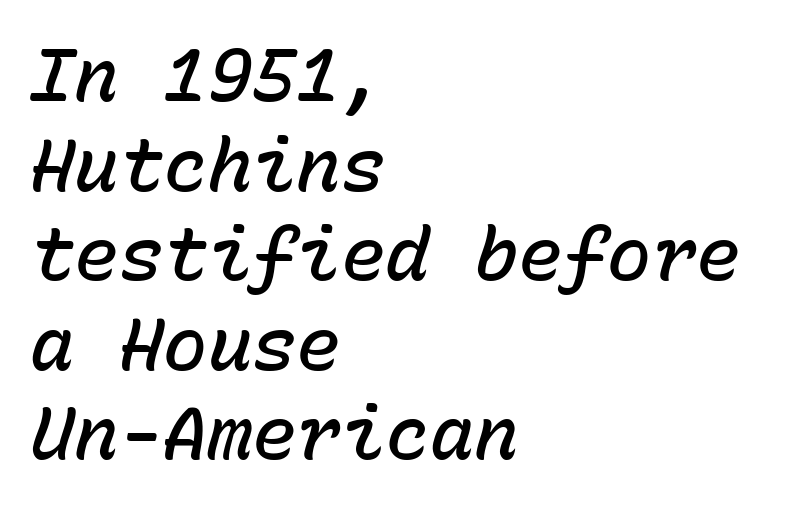
Note the uniform advance width — an 'i' takes as much space as an 'm'. Tall strokes in this sample are angled rather than plumb. The passage shown has conventional tracking throughout. Has an underline been added? It has not. These lines carry some extra weight — a demibold, not a full bold.
